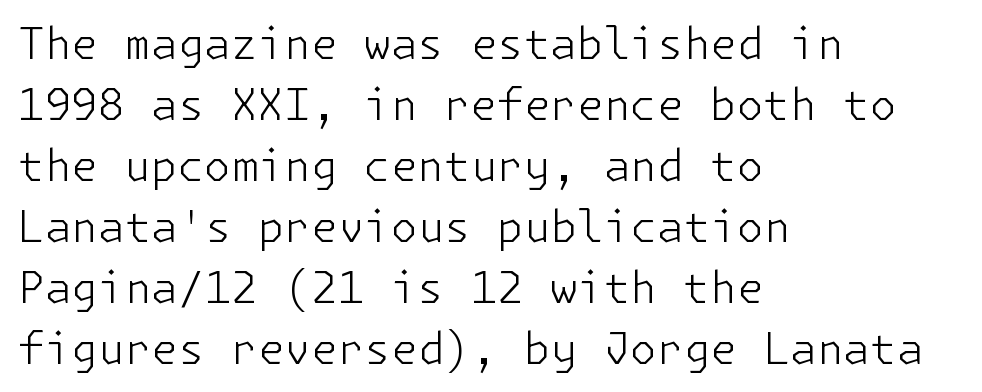
Q: Is the text bold? A: No.
Q: Is the text italic (slanted)? A: No, it is upright.
Q: Is the typeface a serif or a sans-serif typeface? A: Sans-serif.
Q: Is the text underlined? A: No.
Q: How is the paragraph aligned? A: Left-aligned.
Q: Is the spacing between letters normal or unusually wide? A: Normal.
Q: Is the spacing between lines tight, normal or loose? A: Normal.
Q: Width (condensed, normal, or wide)? A: Normal.
Q: Stroke contrast? A: Low.
Q: x-height? A: Medium.
